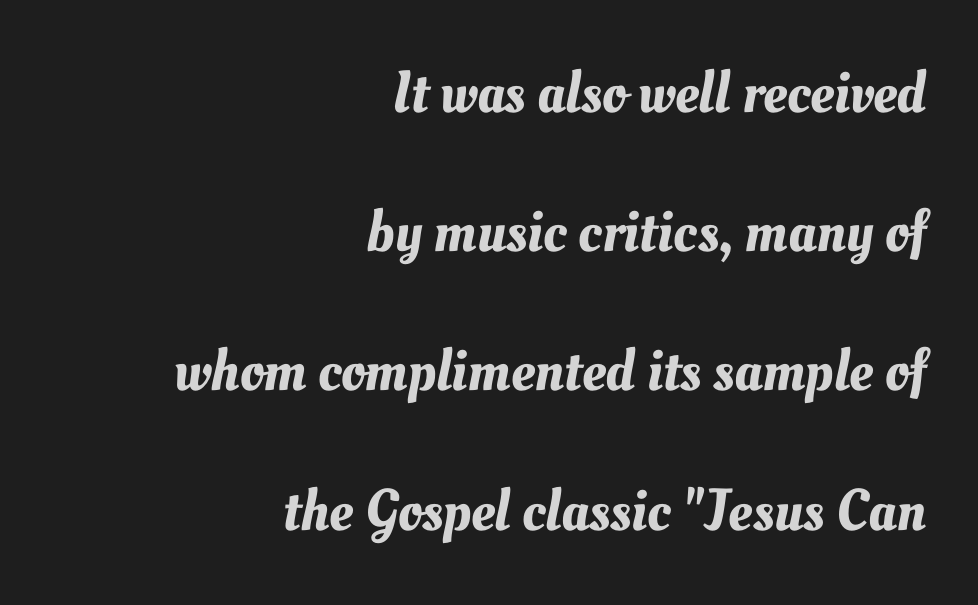
The image shows 59 px text type; set right-aligned, loose line spacing (2.36x), normal letter spacing, not underlined; medium stroke contrast and a small x-height.
